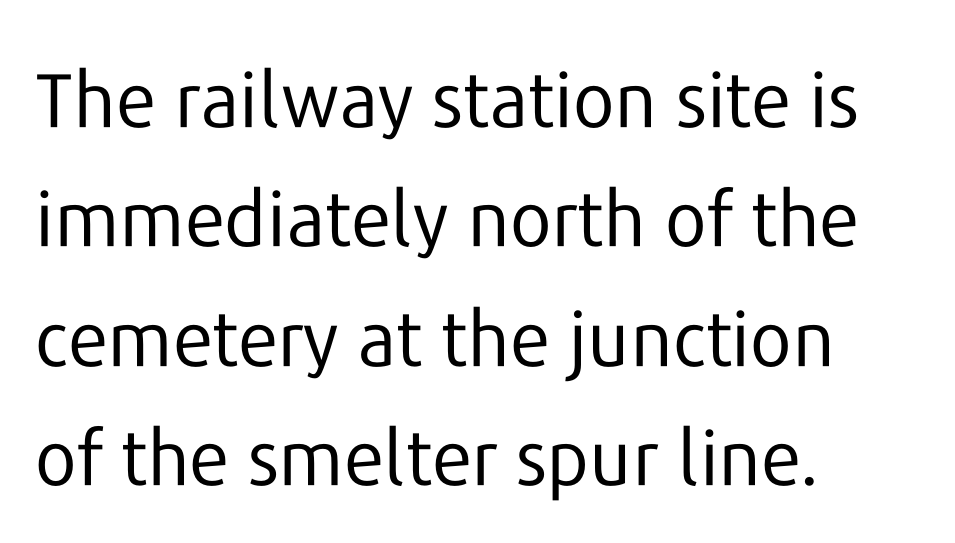
Q: Is the text bold? A: No.
Q: Is the text italic (slanted)? A: No, it is upright.
Q: Is the typeface a serif or a sans-serif typeface? A: Sans-serif.
Q: Is the text underlined? A: No.
Q: How is the paragraph aligned? A: Left-aligned.
Q: Is the spacing between letters normal or unusually wide? A: Normal.
Q: Is the spacing between lines tight, normal or loose? A: Normal.
Q: Width (condensed, normal, or wide)? A: Normal.
Q: Stroke contrast? A: Low.
Q: x-height? A: Medium.
Q: Monospaced? A: No.
